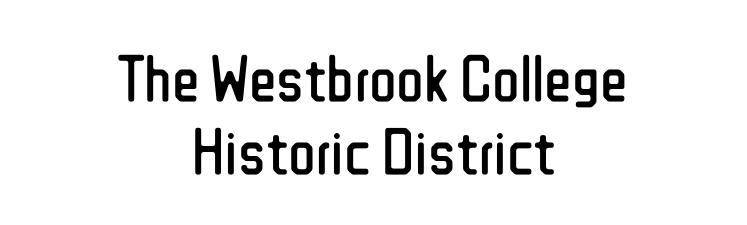
Q: Is the text bold? A: No.
Q: Is the text italic (slanted)? A: No, it is upright.
Q: Is the typeface a serif or a sans-serif typeface? A: Sans-serif.
Q: Is the text underlined? A: No.
Q: How is the paragraph aligned? A: Centered.
Q: Is the spacing between letters normal or unusually wide? A: Normal.
Q: Is the spacing between lines tight, normal or loose? A: Tight.
Q: Width (condensed, normal, or wide)? A: Condensed.
Q: Stroke contrast? A: Low.
Q: x-height? A: Medium.
Q: Monospaced? A: No.
